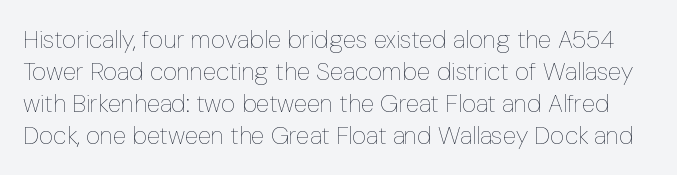
The weight tops out at a normal text grade. The horizontal fit of the characters is conventional and even. Underlining? Definitely not there. You can tell it's not italic because the verticals are truly vertical. The space between consecutive lines is moderate.
